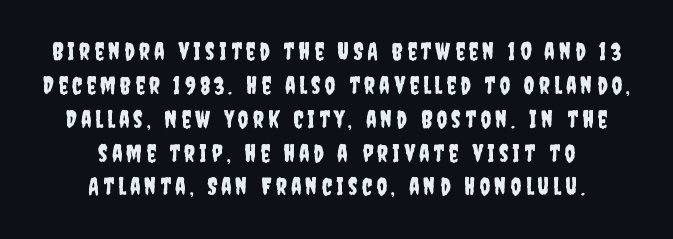
{"italic": "no", "underline": "no", "align": "center", "line_spacing": "normal", "line_spacing_ratio": 1.41, "glyph_px": 24}
